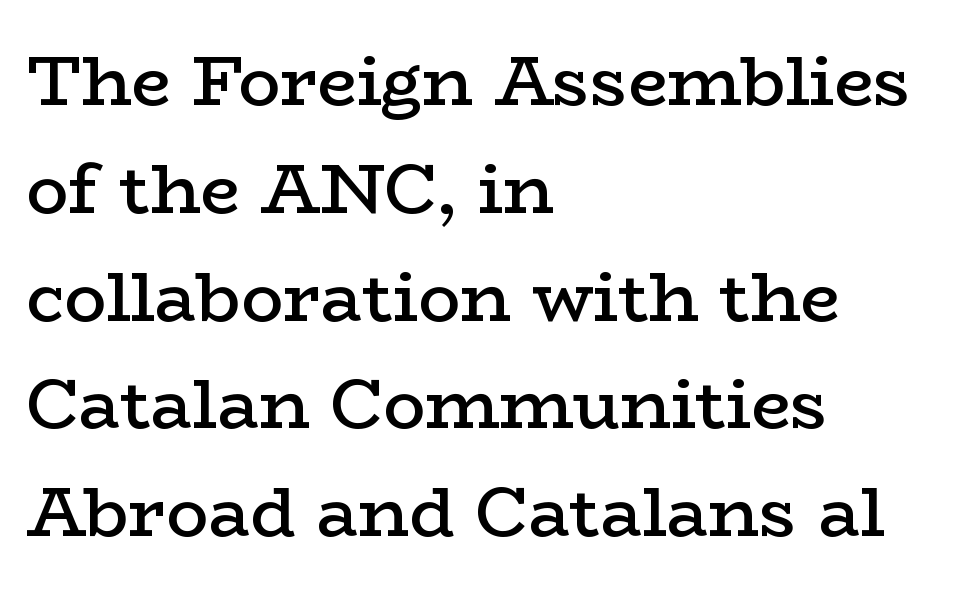
Q: Is the text bold? A: Semi-bold.
Q: Is the text italic (slanted)? A: No, it is upright.
Q: Is the typeface a serif or a sans-serif typeface? A: Serif.
Q: Is the text underlined? A: No.
Q: How is the paragraph aligned? A: Left-aligned.
Q: Is the spacing between letters normal or unusually wide? A: Normal.
Q: Is the spacing between lines tight, normal or loose? A: Normal.
Q: Width (condensed, normal, or wide)? A: Wide.
Q: Stroke contrast? A: Low.
Q: x-height? A: Medium.
Q: Monospaced? A: No.
